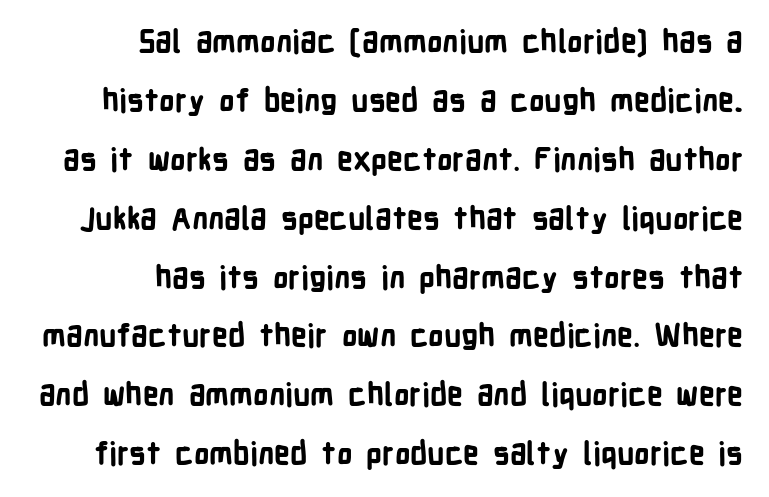
{"serif": "no", "italic": "no", "bold": "yes", "weight": "bold", "width": "condensed", "stroke_contrast": "low", "x_height": "medium", "monospaced": "no", "underline": "no", "align": "right", "line_spacing": "loose", "line_spacing_ratio": 1.9, "letter_spacing": "normal", "letter_spacing_em": 0.0, "glyph_px": 31}
